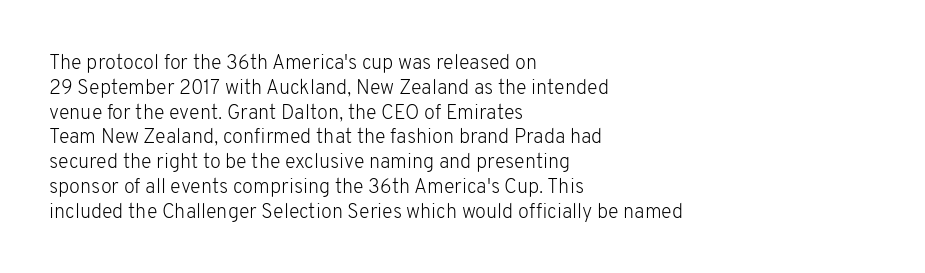
Q: Is the text bold? A: No.
Q: Is the text italic (slanted)? A: No, it is upright.
Q: Is the text underlined? A: No.
Q: How is the paragraph aligned? A: Left-aligned.
Q: Is the spacing between letters normal or unusually wide? A: Normal.
